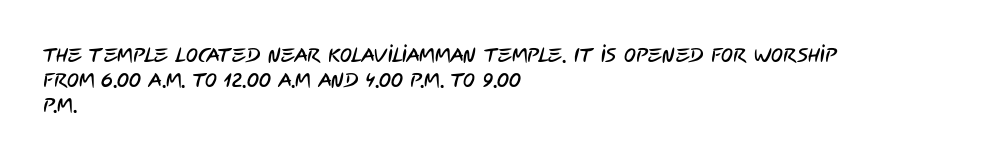
{"underline": "no", "align": "left", "line_spacing_ratio": 1.24, "letter_spacing": "normal", "letter_spacing_em": 0.0, "glyph_px": 20}
